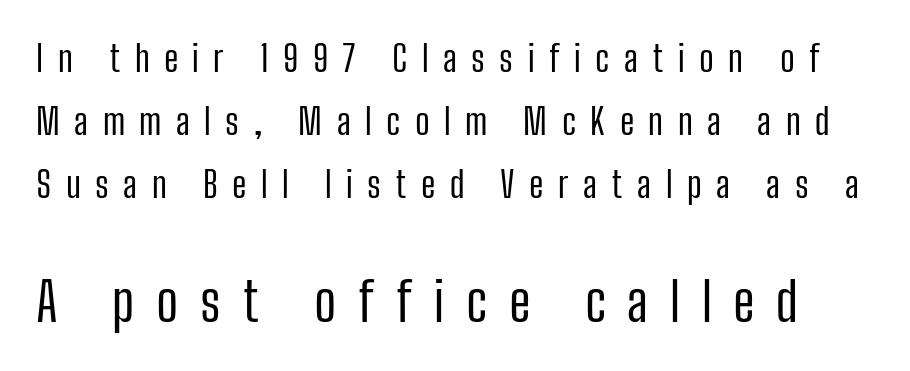
The image shows 54 px regular-weight, condensed sans-serif type, upright; set line spacing 1.75x, unusually wide letter spacing (+0.4 em), not underlined; the second (bottom) block is 1.5x larger; low stroke contrast and a medium x-height.
